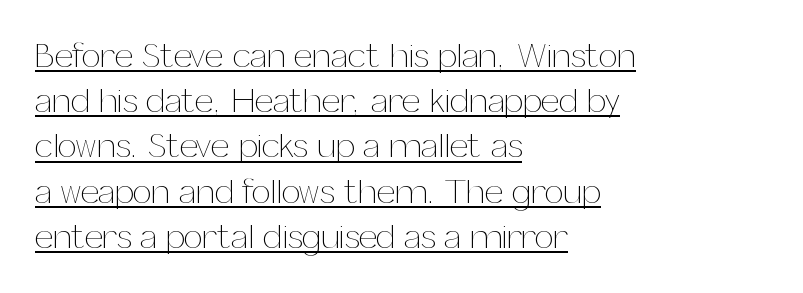
Q: Is the text bold? A: No.
Q: Is the text italic (slanted)? A: No, it is upright.
Q: Is the text underlined? A: Yes.
Q: How is the paragraph aligned? A: Left-aligned.
Q: Is the spacing between letters normal or unusually wide? A: Normal.
Q: Is the spacing between lines tight, normal or loose? A: Normal.
Q: Width (condensed, normal, or wide)? A: Normal.
Q: Stroke contrast? A: Medium.
Q: x-height? A: Medium.
Q: Monospaced? A: No.
